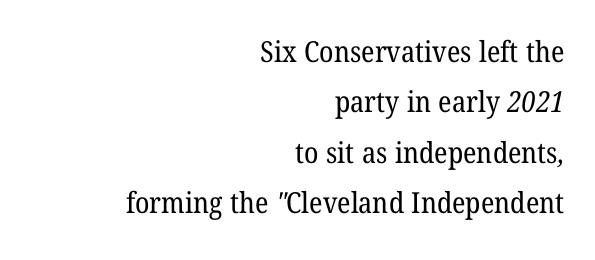
The image shows 29 px regular-weight serif type; set right-aligned, line spacing 1.74x, normal letter spacing, not underlined; low stroke contrast and a medium x-height.
